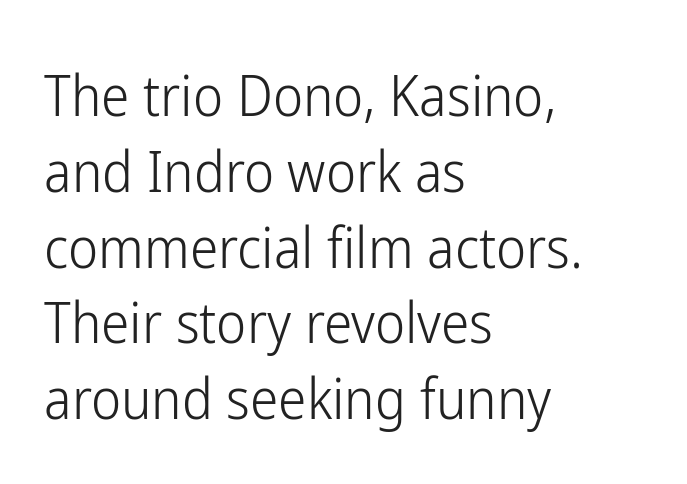
This sample is left-justified, so line endings fall wherever the words run out. Think standard paragraph weight, or any step lighter than that. Underlining? Definitely not there. Grotesque or geometric, the face here clearly has no serifs.
